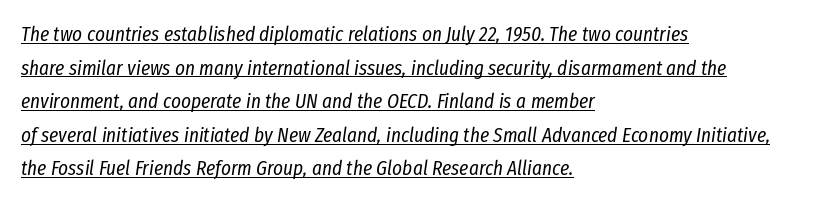
{"italic": "yes", "lean": "right", "slant_degrees": 8, "bold": "no", "underline": "yes", "align": "left", "line_spacing": "normal", "line_spacing_ratio": 1.6, "letter_spacing": "normal", "letter_spacing_em": 0.0, "glyph_px": 21}
